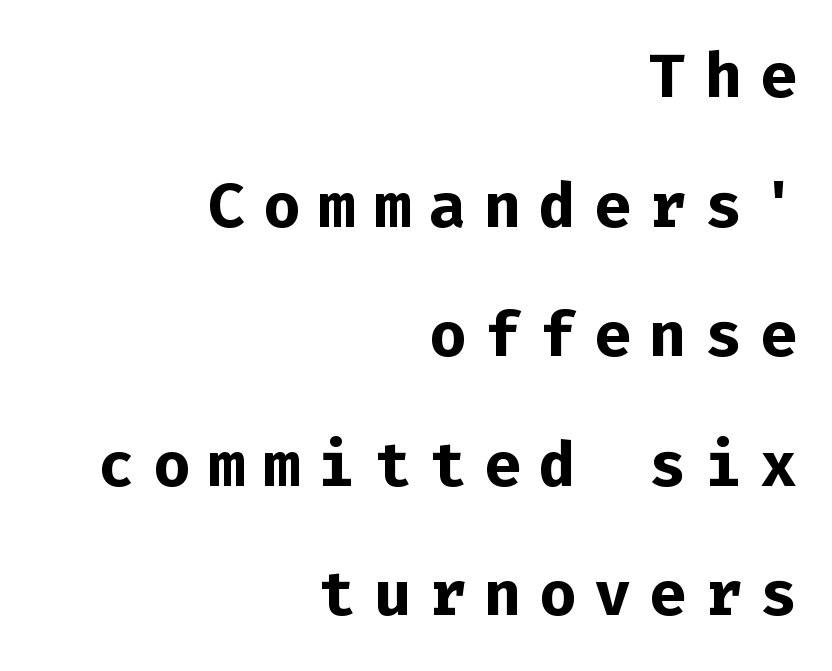
The image shows 62 px bold sans-serif type, upright, monospaced; set right-aligned, loose line spacing (2.09x), unusually wide letter spacing (+0.29 em), not underlined; low stroke contrast and a medium x-height.
